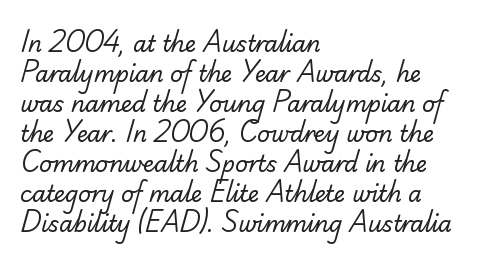
Q: Is the text bold? A: No.
Q: Is the text underlined? A: No.
Q: How is the paragraph aligned? A: Left-aligned.
Q: Is the spacing between letters normal or unusually wide? A: Normal.
Q: Is the spacing between lines tight, normal or loose? A: Normal.
